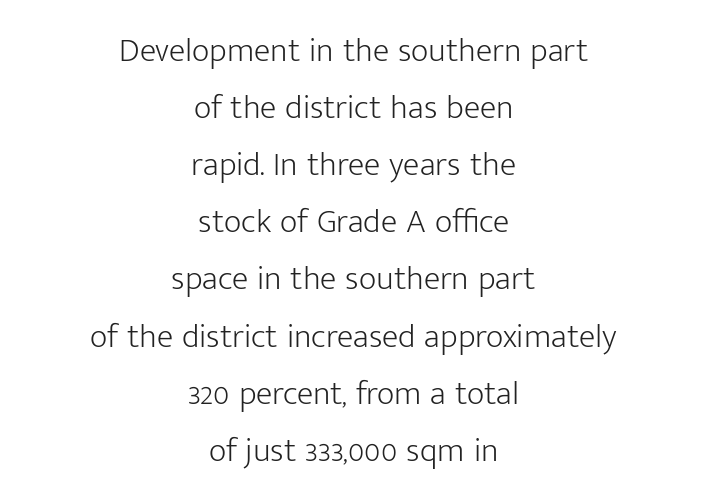
Q: Is the text bold? A: No.
Q: Is the text italic (slanted)? A: No, it is upright.
Q: Is the typeface a serif or a sans-serif typeface? A: Sans-serif.
Q: Is the text underlined? A: No.
Q: How is the paragraph aligned? A: Centered.
Q: Is the spacing between letters normal or unusually wide? A: Normal.
Q: Is the spacing between lines tight, normal or loose? A: Normal.
Q: Width (condensed, normal, or wide)? A: Normal.
Q: Stroke contrast? A: Low.
Q: x-height? A: Medium.
Q: Monospaced? A: No.
